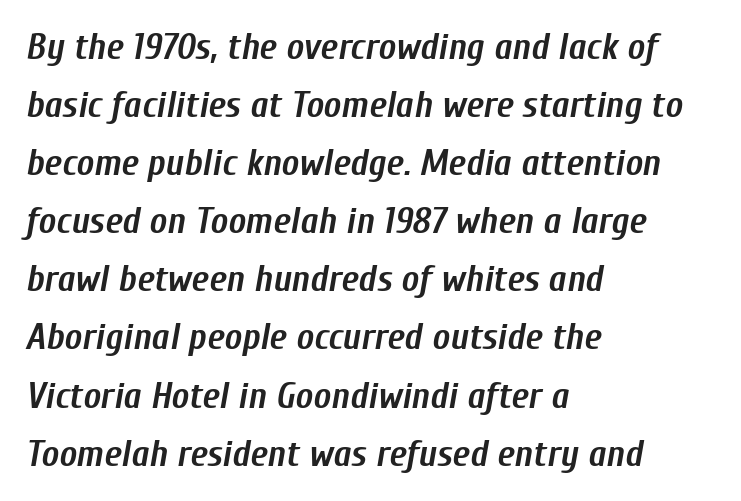
The image shows 37 px semibold, condensed type, italic (leaning right); set left-aligned, normal line spacing (1.57x), normal letter spacing, not underlined; low stroke contrast and a medium x-height.
